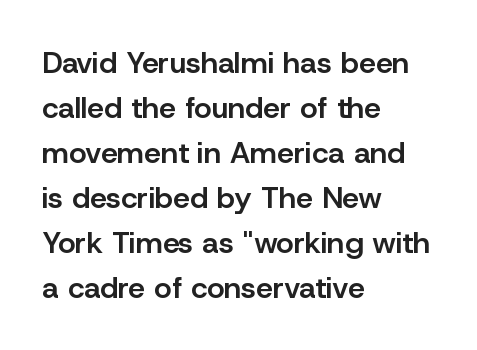
{"serif": "no", "italic": "no", "bold": "semi", "weight": "semibold", "width": "normal", "stroke_contrast": "low", "x_height": "medium", "monospaced": "no", "underline": "no", "align": "left", "line_spacing": "normal", "line_spacing_ratio": 1.5, "letter_spacing": "normal", "letter_spacing_em": 0.0, "glyph_px": 30}
